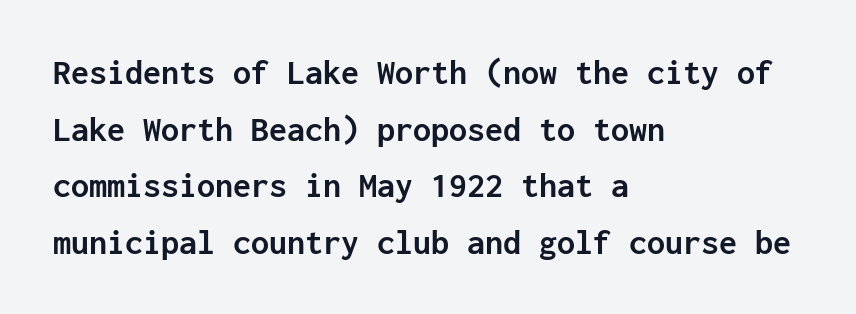
Emphasis by weight is at full strength: bold. Underline: absent. Classification — sans serif. Letter spacing: default. Do the letters lean? They stand straight.
